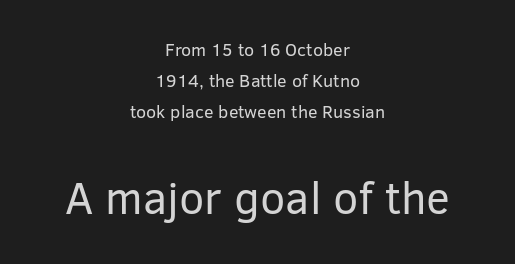
{"serif": "no", "italic": "no", "bold": "no", "weight": "regular", "width": "normal", "stroke_contrast": "low", "x_height": "medium", "monospaced": "no", "underline": "no", "align": "center", "line_spacing_ratio": 1.73, "letter_spacing": "normal", "letter_spacing_em": 0.0, "larger_block": "second", "size_ratio": 2.5, "glyph_px": 45}
